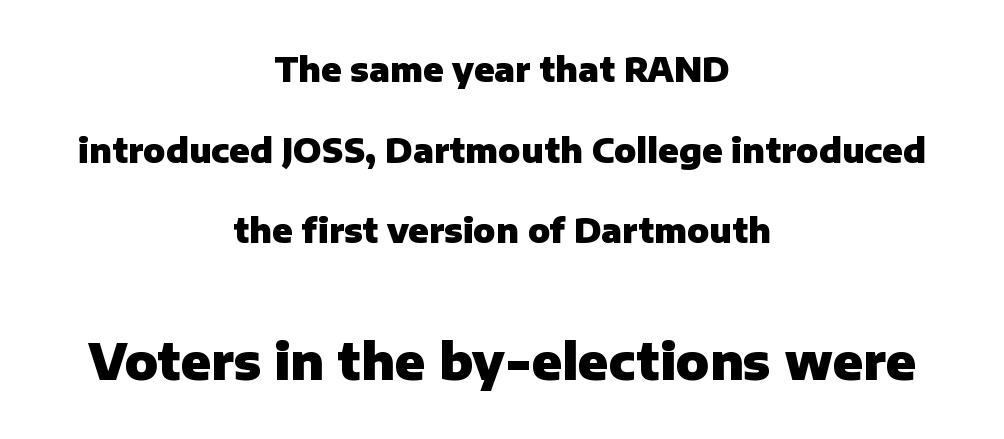
Q: Is the text bold? A: Yes.
Q: Is the text italic (slanted)? A: No, it is upright.
Q: Is the typeface a serif or a sans-serif typeface? A: Sans-serif.
Q: Is the text underlined? A: No.
Q: How is the paragraph aligned? A: Centered.
Q: Is the spacing between letters normal or unusually wide? A: Normal.
Q: Is the spacing between lines tight, normal or loose? A: Loose.
Q: Which block of text is set in a larger size, the first (top) or the second (bottom)? A: The second (bottom) one.
Q: Width (condensed, normal, or wide)? A: Normal.
Q: Stroke contrast? A: Low.
Q: x-height? A: Medium.
Q: Monospaced? A: No.
